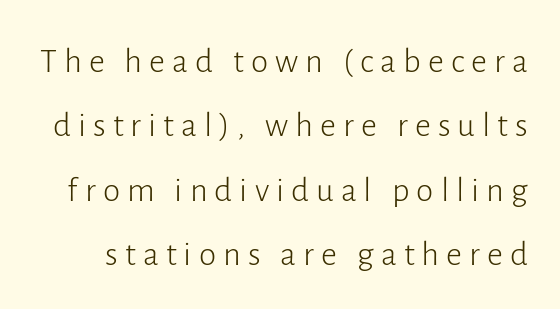
The image shows 35 px light sans-serif type, upright; set line spacing 1.84x, unusually wide letter spacing (+0.2 em), not underlined; low stroke contrast and a medium x-height.
